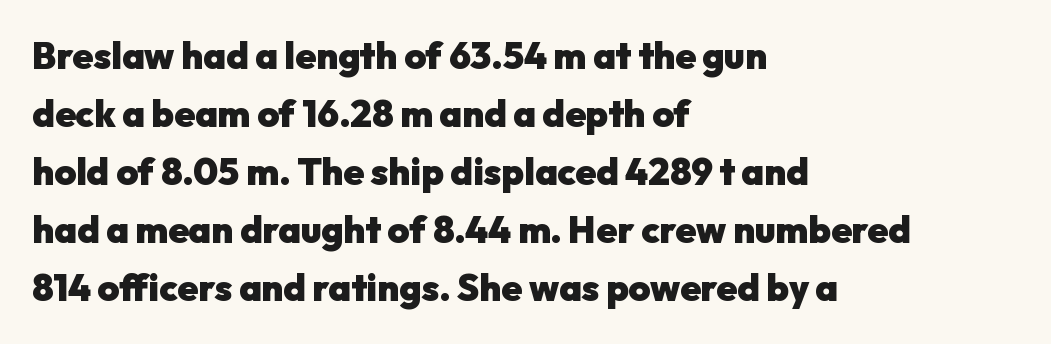
These lines are composed in type without serifs. The glyphs are unaccompanied by any horizontal stroke below them. All the whitespace from short lines collects on the right. Upright lettering throughout.
